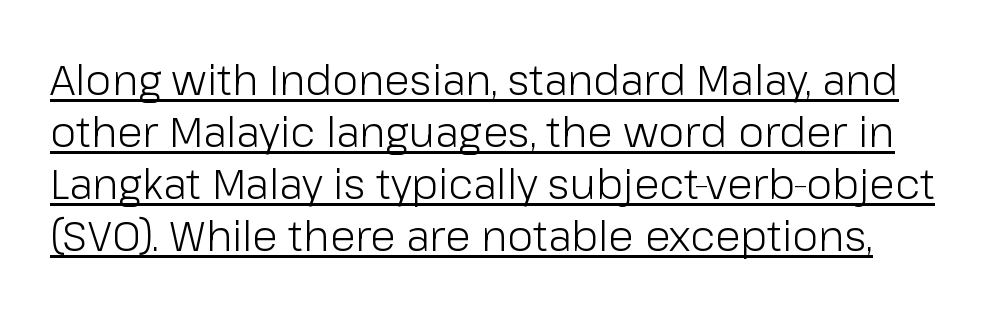
The typeface chosen for these lines omits serifs. Caption: lettering with a line underneath. Spacing verdict: proportional, widths tailored to each character. Words appear dense and cohesive because spacing is normal. The lettering stays uniformly vertical, giving the passage a roman look.
